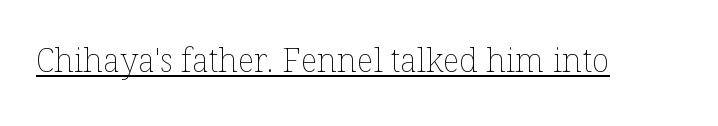
Note the varied advance widths — an 'i' is clearly narrower than an 'm'. Each line of the rendering has a horizontal stroke beneath the glyphs. The font's upright variant was chosen for this text. Is the type heavy? It reads as light-to-regular instead. The letters sit at their default tracking, neither squeezed nor spread.
